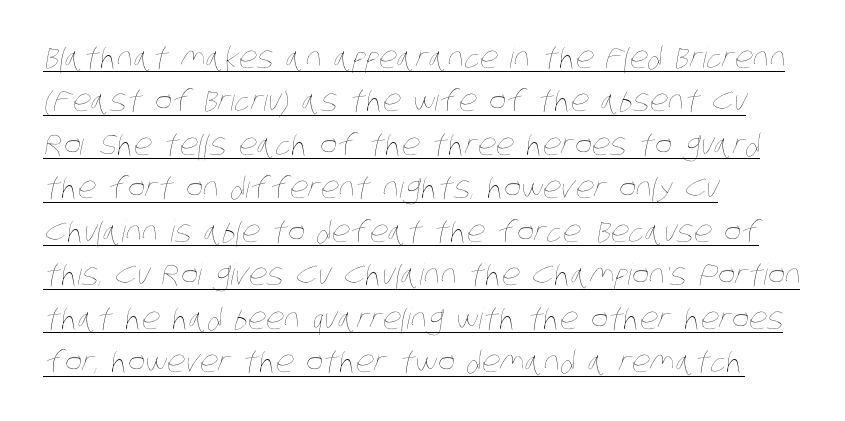
Q: Is the text bold? A: No.
Q: Is the text underlined? A: Yes.
Q: How is the paragraph aligned? A: Left-aligned.
Q: Is the spacing between letters normal or unusually wide? A: Normal.
Q: Is the spacing between lines tight, normal or loose? A: Normal.
Q: Width (condensed, normal, or wide)? A: Condensed.
Q: Stroke contrast? A: Low.
Q: x-height? A: Large.
Q: Monospaced? A: No.
